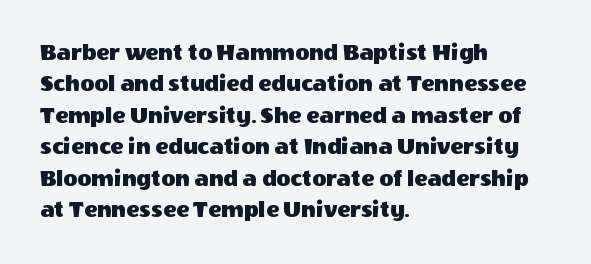
The image shows 24 px text type, upright; set left-aligned, normal line spacing (1.31x), normal letter spacing, not underlined.
